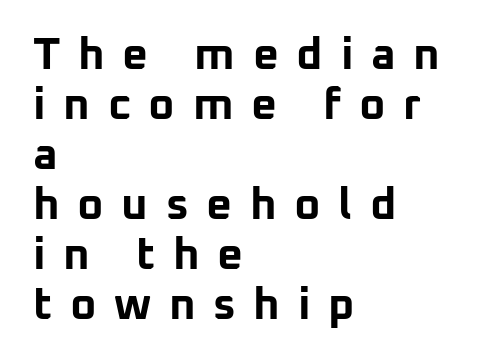
The image shows 45 px bold sans-serif type, upright; set left-aligned, tight line spacing (1.11x), unusually wide letter spacing (+0.39 em), not underlined; low stroke contrast and a medium x-height.
